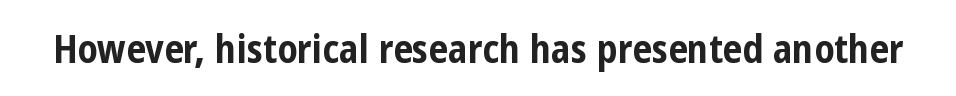
The image shows 39 px bold, condensed sans-serif type, upright; set normal letter spacing, not underlined; low stroke contrast and a medium x-height.
